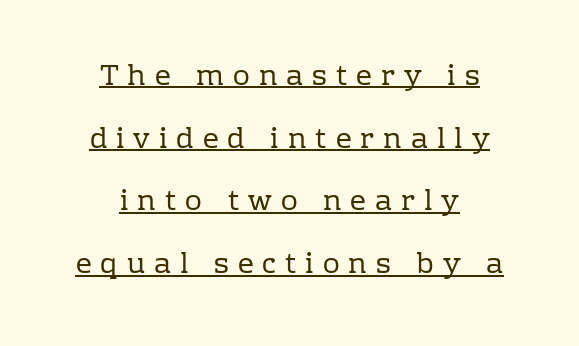
The image shows 28 px regular-weight serif type, upright; set centered, loose line spacing (2.24x), unusually wide letter spacing (+0.32 em), underlined; low stroke contrast and a medium x-height.
